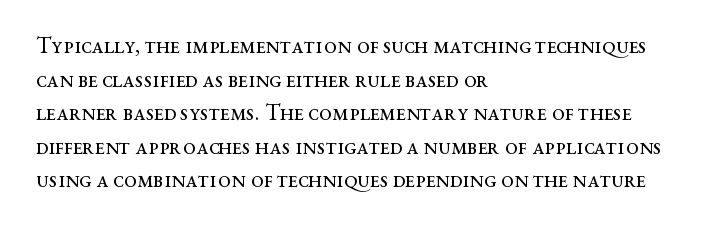
Q: Is the text bold? A: No.
Q: Is the text italic (slanted)? A: No, it is upright.
Q: Is the text underlined? A: No.
Q: How is the paragraph aligned? A: Left-aligned.
Q: Is the spacing between letters normal or unusually wide? A: Normal.
Q: Is the spacing between lines tight, normal or loose? A: Normal.
